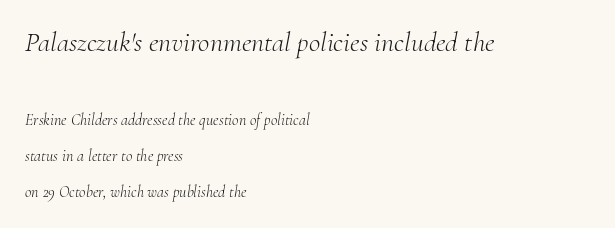
Q: Is the text bold? A: No.
Q: Is the text italic (slanted)? A: Yes, it leans right by about 10 degrees.
Q: Is the typeface a serif or a sans-serif typeface? A: Serif.
Q: Is the text underlined? A: No.
Q: How is the paragraph aligned? A: Left-aligned.
Q: Is the spacing between letters normal or unusually wide? A: Normal.
Q: Is the spacing between lines tight, normal or loose? A: Loose.
Q: Which block of text is set in a larger size, the first (top) or the second (bottom)? A: The first (top) one.
Q: Width (condensed, normal, or wide)? A: Normal.
Q: Stroke contrast? A: Medium.
Q: x-height? A: Small.
Q: Monospaced? A: No.
